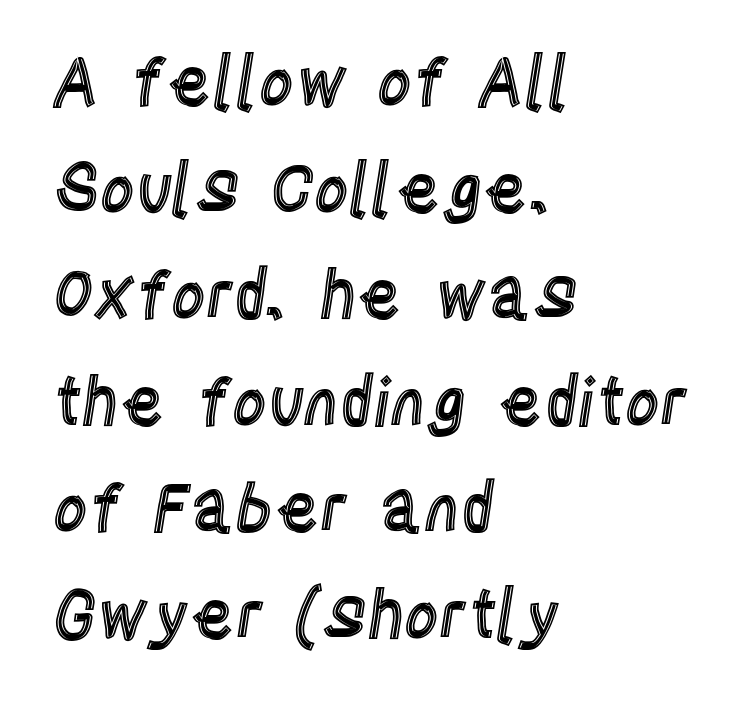
{"width": "condensed", "x_height": "large", "monospaced": "no", "underline": "no", "align": "left", "line_spacing": "normal", "line_spacing_ratio": 1.59, "letter_spacing": "normal", "letter_spacing_em": 0.0, "glyph_px": 67}
